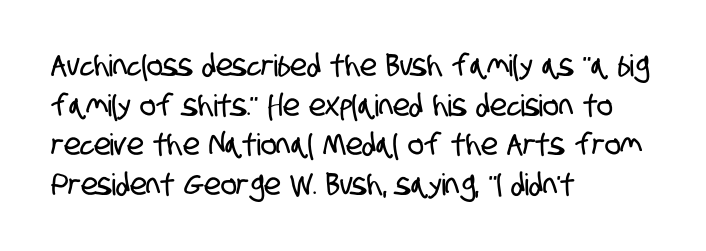
The image shows 30 px condensed sans-serif type; set left-aligned, normal line spacing (1.32x), normal letter spacing, not underlined; low stroke contrast and a large x-height.
